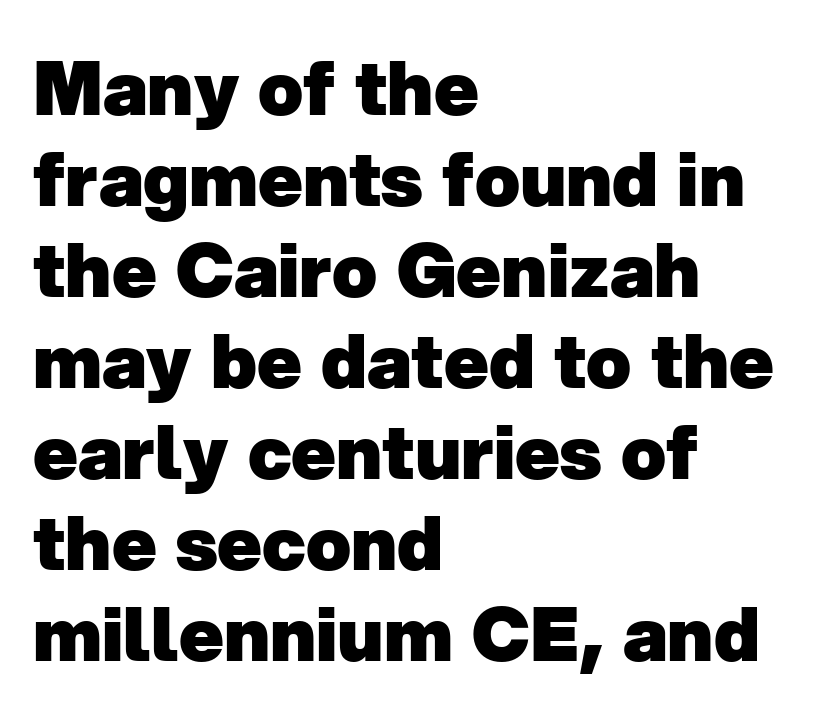
The image shows 74 px heavy sans-serif type; set left-aligned, line spacing 1.23x, normal letter spacing, not underlined; low stroke contrast and a medium x-height.
